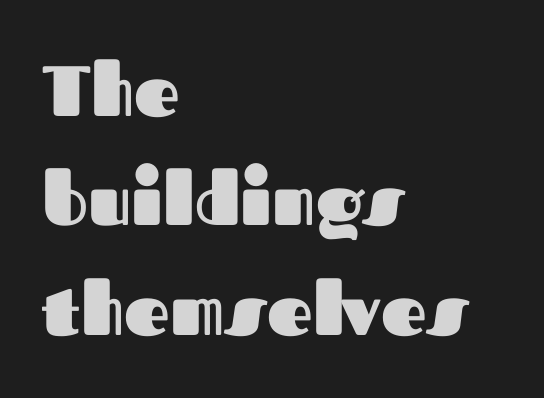
{"serif": "no", "italic": "no", "bold": "yes", "weight": "heavy", "width": "normal", "stroke_contrast": "medium", "x_height": "medium", "monospaced": "no", "underline": "no", "align": "left", "line_spacing": "normal", "line_spacing_ratio": 1.54, "letter_spacing": "normal", "letter_spacing_em": 0.0, "glyph_px": 71}
